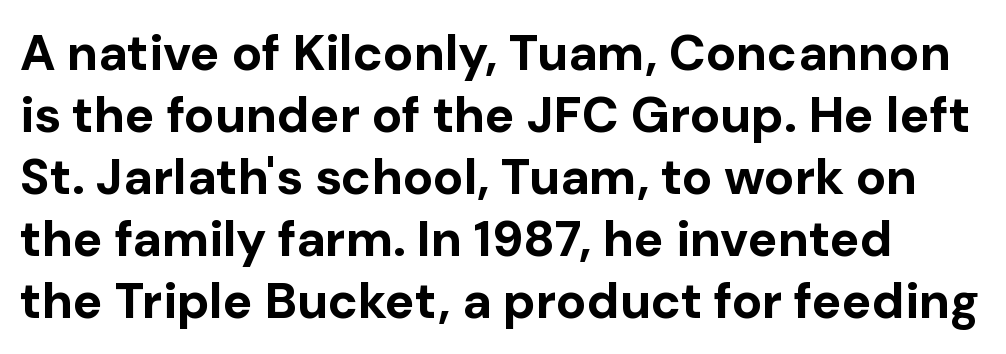
Q: Is the text bold? A: Yes.
Q: Is the text italic (slanted)? A: No, it is upright.
Q: Is the typeface a serif or a sans-serif typeface? A: Sans-serif.
Q: Is the text underlined? A: No.
Q: Is the spacing between letters normal or unusually wide? A: Normal.
Q: Width (condensed, normal, or wide)? A: Normal.
Q: Stroke contrast? A: Low.
Q: x-height? A: Medium.
Q: Monospaced? A: No.
